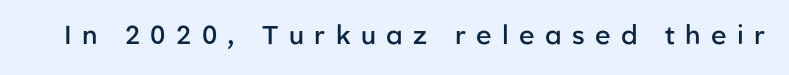
{"italic": "no", "bold": "semi", "underline": "no", "letter_spacing": "wide", "letter_spacing_em": 0.4, "glyph_px": 26}
